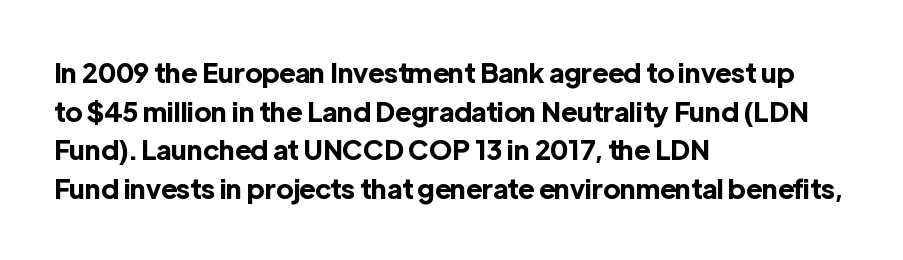
The glyphs are unaccompanied by any horizontal stroke below them. Alignment: flush left. Its strokes are broad and dark, the hallmark of bold type. Designer's note — italics off, roman on.
